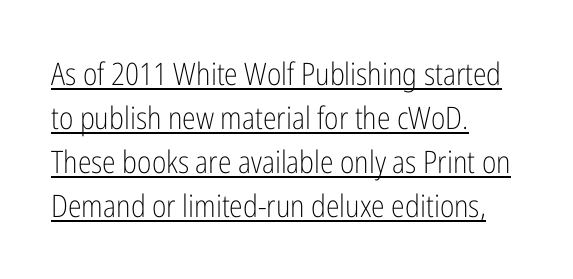
Q: Is the text bold? A: No.
Q: Is the text italic (slanted)? A: No, it is upright.
Q: Is the typeface a serif or a sans-serif typeface? A: Sans-serif.
Q: Is the text underlined? A: Yes.
Q: How is the paragraph aligned? A: Left-aligned.
Q: Is the spacing between letters normal or unusually wide? A: Normal.
Q: Is the spacing between lines tight, normal or loose? A: Normal.
Q: Width (condensed, normal, or wide)? A: Condensed.
Q: Stroke contrast? A: Low.
Q: x-height? A: Medium.
Q: Monospaced? A: No.
